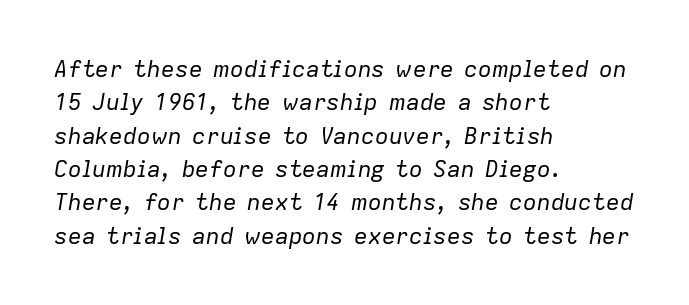
Q: Is the text bold? A: No.
Q: Is the text italic (slanted)? A: Yes, it leans right by about 9 degrees.
Q: Is the text underlined? A: No.
Q: How is the paragraph aligned? A: Left-aligned.
Q: Is the spacing between letters normal or unusually wide? A: Normal.
Q: Is the spacing between lines tight, normal or loose? A: Normal.
